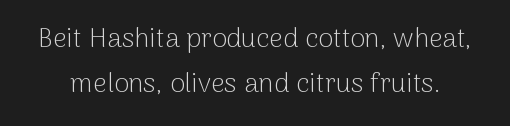
Q: Is the text bold? A: No.
Q: Is the text italic (slanted)? A: No, it is upright.
Q: Is the text underlined? A: No.
Q: Is the spacing between letters normal or unusually wide? A: Normal.
Q: Is the spacing between lines tight, normal or loose? A: Normal.
